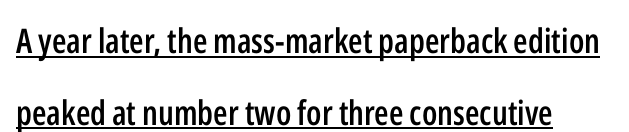
The image shows 34 px semibold, condensed sans-serif type, upright; set left-aligned, loose line spacing (2.11x), normal letter spacing, underlined; low stroke contrast and a medium x-height.
